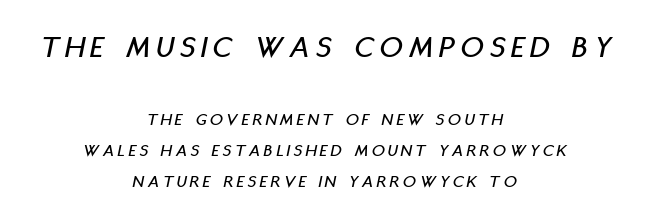
The image shows 32 px condensed type, italic (leaning right); set centered, line spacing 1.73x, unusually wide letter spacing (+0.2 em), not underlined; the first (top) block is 1.78x larger; low stroke contrast and a large x-height.
